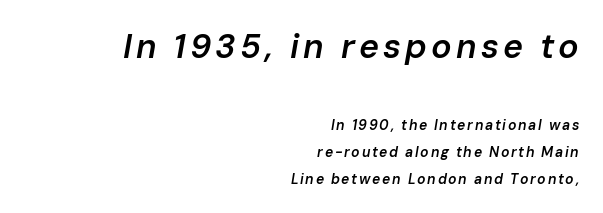
The image shows 34 px semibold type, italic (leaning right); set right-aligned, loose line spacing (1.91x), not underlined; the first (top) block is 2.43x larger; low stroke contrast and a medium x-height.
